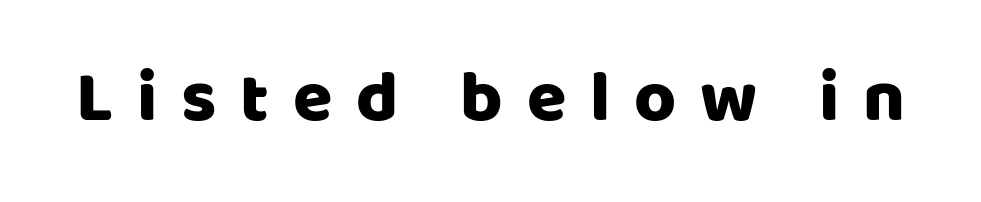
{"serif": "no", "italic": "no", "width": "normal", "stroke_contrast": "low", "x_height": "large", "monospaced": "no", "underline": "no", "letter_spacing": "wide", "letter_spacing_em": 0.33, "glyph_px": 72}
